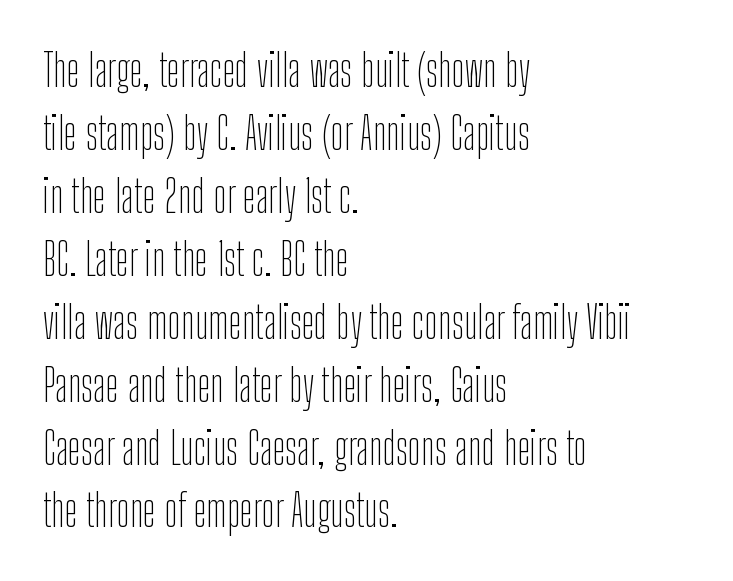
The image shows 44 px thin, condensed sans-serif type, upright; set left-aligned, normal line spacing (1.43x), normal letter spacing, not underlined; low stroke contrast and a medium x-height.
